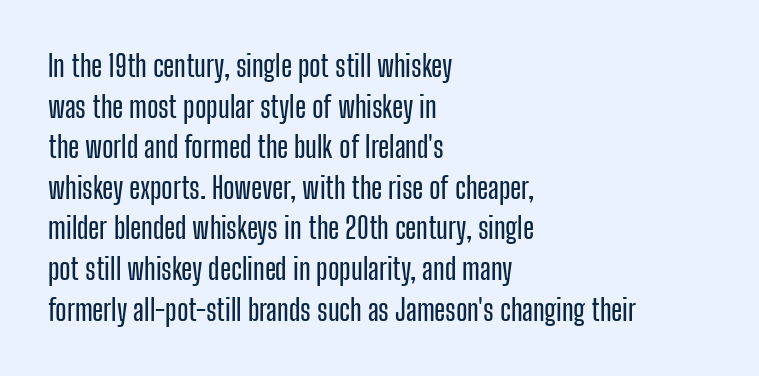
The image shows 29 px condensed sans-serif type, upright; set left-aligned, normal line spacing (1.4x), normal letter spacing, not underlined; low stroke contrast and a medium x-height.
